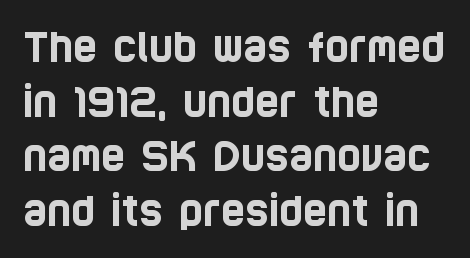
Think of a printed novel: that variable character pitch is what you see here. Quick note: underline off. Are there feet on the stems? There aren't — it's a sans. A student would call this left alignment; a typographer would say flush left, rag right. Spacing between characters is what you'd get straight out of the box. Interline gaps are of average width in this sample.
